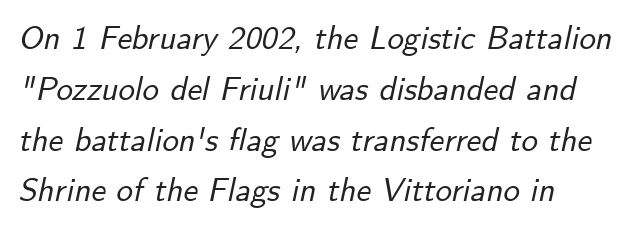
The image shows 33 px text type, italic (leaning right); set normal line spacing (1.54x), normal letter spacing, not underlined; low stroke contrast and a small x-height.
